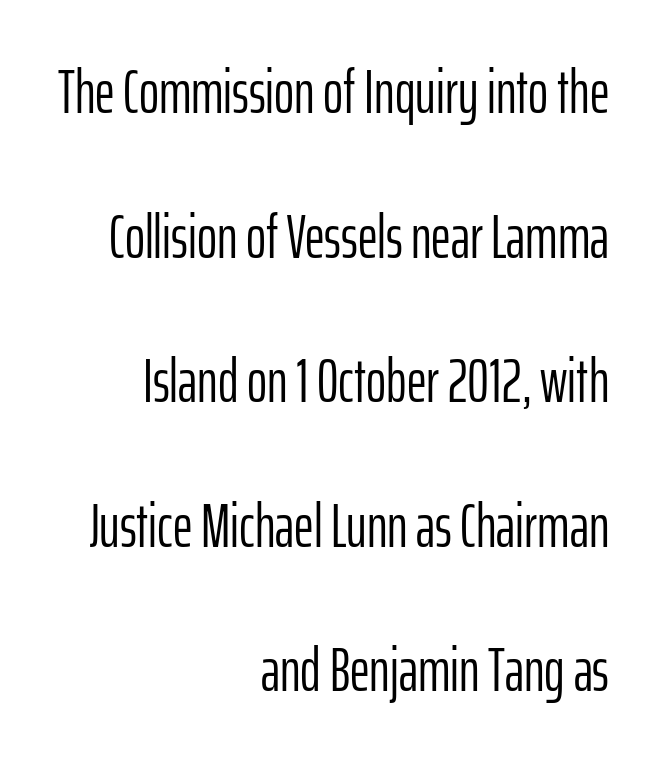
Q: Is the text bold? A: No.
Q: Is the text italic (slanted)? A: No, it is upright.
Q: Is the typeface a serif or a sans-serif typeface? A: Sans-serif.
Q: Is the text underlined? A: No.
Q: How is the paragraph aligned? A: Right-aligned.
Q: Is the spacing between letters normal or unusually wide? A: Normal.
Q: Is the spacing between lines tight, normal or loose? A: Loose.
Q: Width (condensed, normal, or wide)? A: Condensed.
Q: Stroke contrast? A: Low.
Q: x-height? A: Medium.
Q: Monospaced? A: No.
